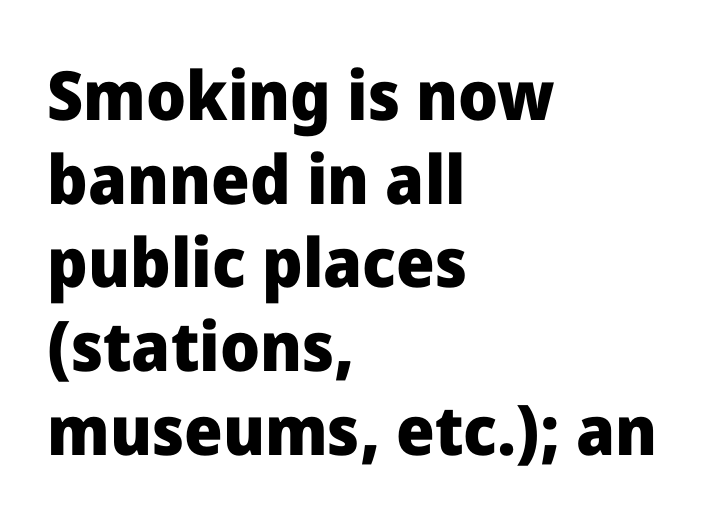
{"serif": "no", "italic": "no", "bold": "yes", "weight": "heavy", "width": "normal", "stroke_contrast": "low", "x_height": "medium", "monospaced": "no", "underline": "no", "align": "left", "line_spacing_ratio": 1.23, "letter_spacing": "normal", "letter_spacing_em": 0.0, "glyph_px": 68}
